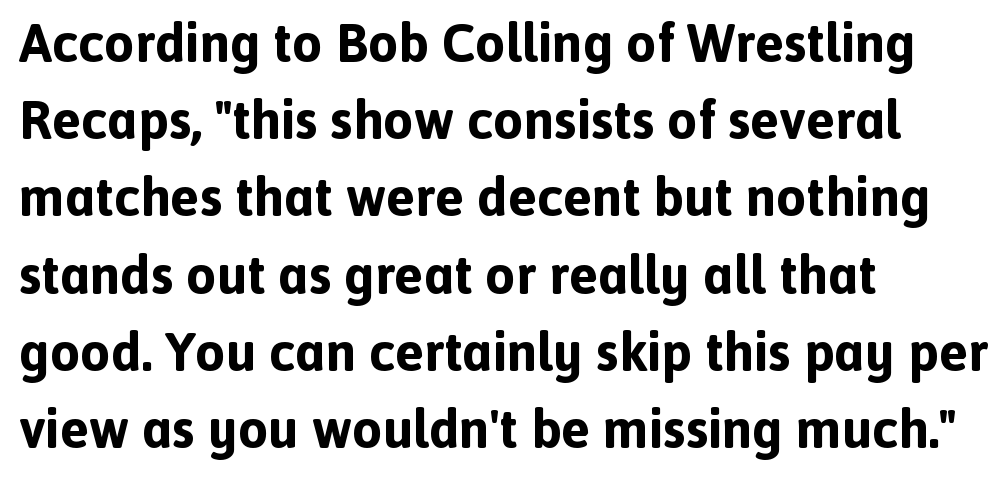
Q: Is the text bold? A: Yes.
Q: Is the text italic (slanted)? A: No, it is upright.
Q: Is the typeface a serif or a sans-serif typeface? A: Sans-serif.
Q: Is the text underlined? A: No.
Q: How is the paragraph aligned? A: Left-aligned.
Q: Is the spacing between letters normal or unusually wide? A: Normal.
Q: Is the spacing between lines tight, normal or loose? A: Normal.
Q: Width (condensed, normal, or wide)? A: Normal.
Q: x-height? A: Medium.
Q: Monospaced? A: No.
